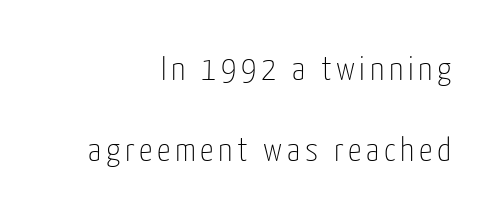
Q: Is the text bold? A: No.
Q: Is the text italic (slanted)? A: No, it is upright.
Q: Is the typeface a serif or a sans-serif typeface? A: Sans-serif.
Q: Is the text underlined? A: No.
Q: How is the paragraph aligned? A: Right-aligned.
Q: Is the spacing between lines tight, normal or loose? A: Loose.
Q: Width (condensed, normal, or wide)? A: Condensed.
Q: Stroke contrast? A: Low.
Q: x-height? A: Medium.
Q: Monospaced? A: No.
